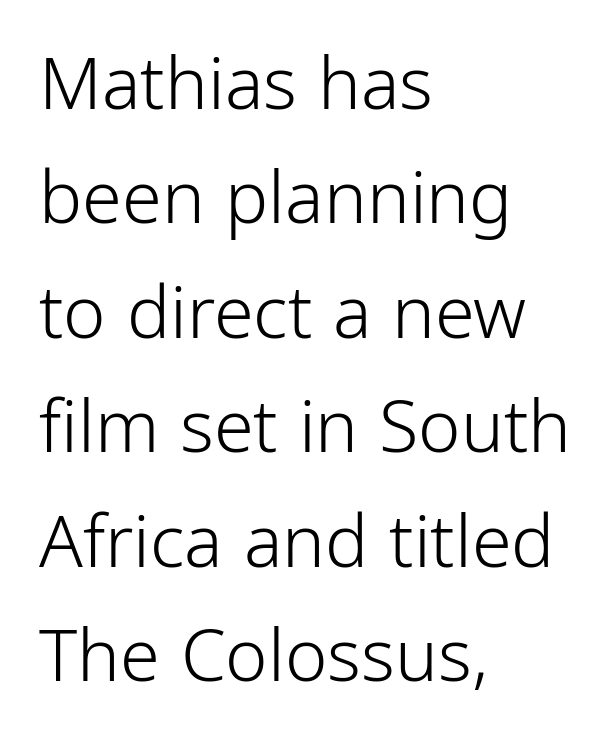
Default kerning and tracking; the words read as compact shapes. In terms of posture, this sample is upright. Compared with a typical body face, this is equally light or lighter still. Each line starts at the same left margin while the right side varies. Proportional: the letters do not fall into vertical columns.
